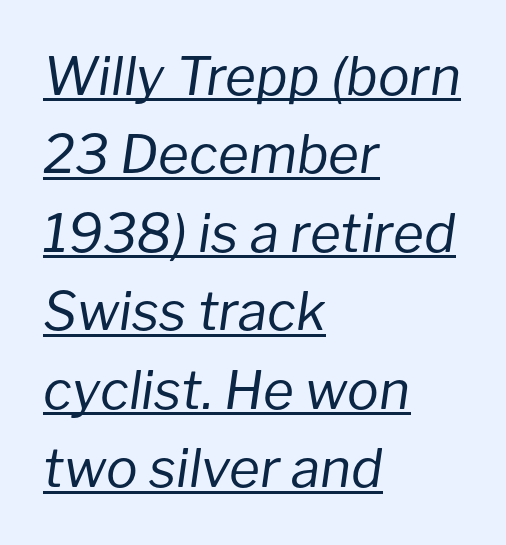
The image shows 53 px regular-weight type, italic (leaning right); set left-aligned, normal line spacing (1.48x), normal letter spacing, underlined; low stroke contrast and a medium x-height.
